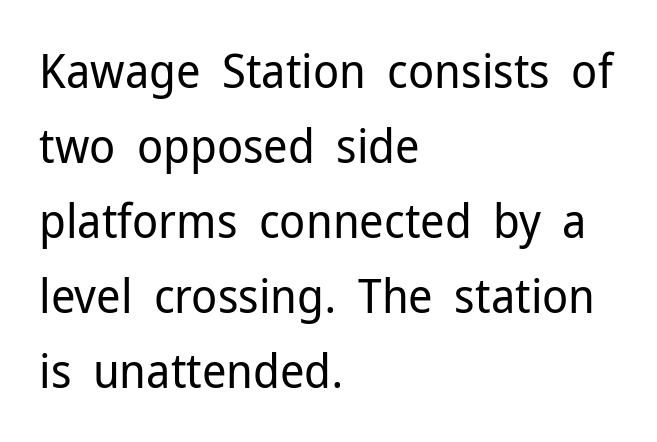
The image shows 48 px regular-weight sans-serif type, upright; set left-aligned, normal line spacing (1.56x), normal letter spacing, not underlined; low stroke contrast and a medium x-height.
